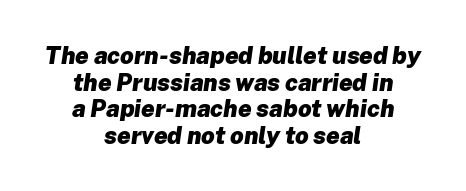
{"italic": "yes", "lean": "right", "slant_degrees": 8, "bold": "yes", "underline": "no", "align": "center", "line_spacing": "tight", "line_spacing_ratio": 1.11, "letter_spacing": "normal", "letter_spacing_em": 0.0, "glyph_px": 24}
